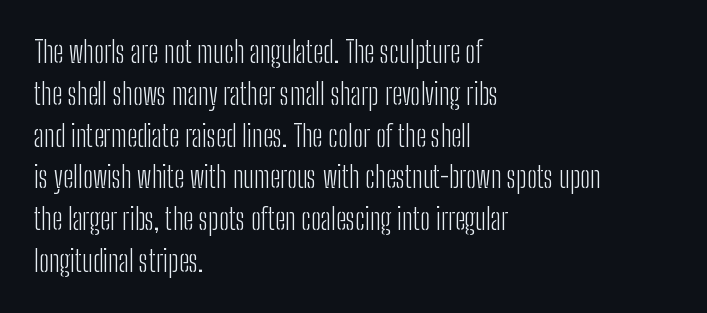
{"serif": "no", "italic": "no", "bold": "no", "weight": "light", "width": "condensed", "stroke_contrast": "low", "x_height": "medium", "monospaced": "no", "underline": "no", "align": "left", "line_spacing": "normal", "line_spacing_ratio": 1.44, "letter_spacing": "normal", "letter_spacing_em": 0.0, "glyph_px": 29}
